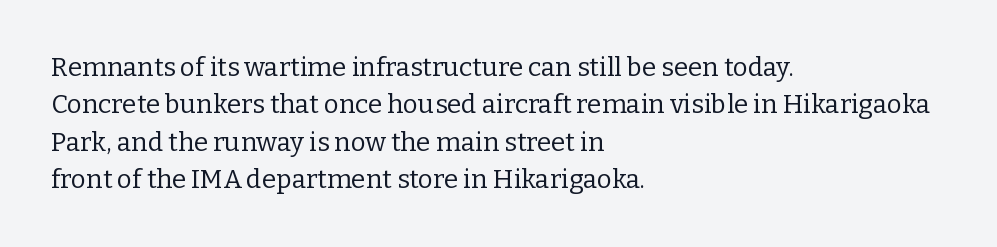
The image shows 26 px text type, upright; set left-aligned, normal line spacing (1.44x), normal letter spacing, not underlined.
